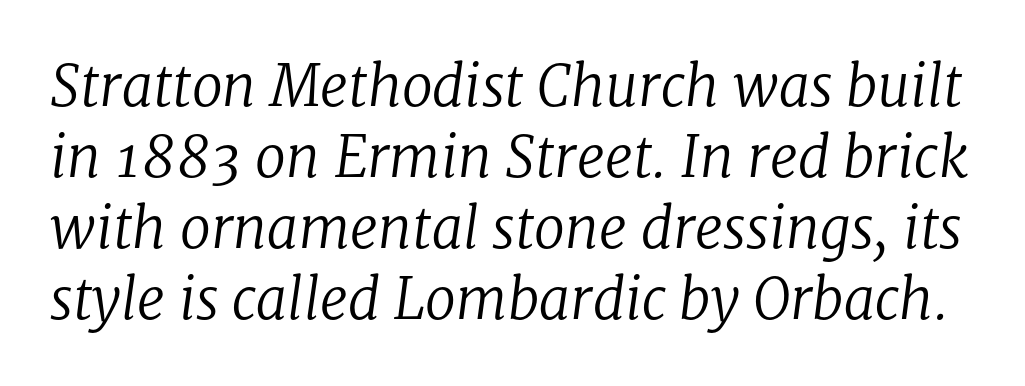
{"serif": "yes", "italic": "yes", "lean": "right", "slant_degrees": 8, "bold": "no", "weight": "regular", "width": "normal", "stroke_contrast": "low", "x_height": "medium", "monospaced": "no", "underline": "no", "line_spacing": "normal", "line_spacing_ratio": 1.27, "letter_spacing": "normal", "letter_spacing_em": 0.0, "glyph_px": 56}
